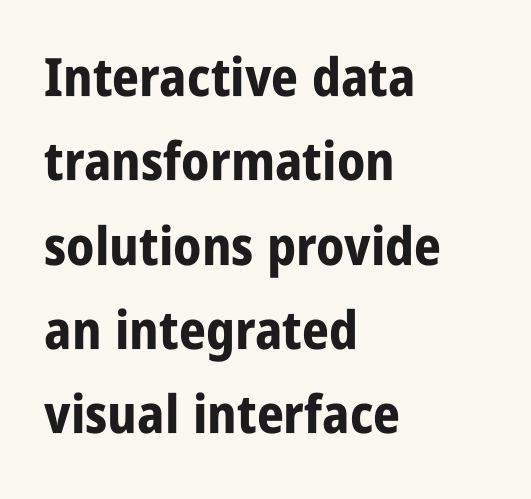
The image shows 53 px bold, condensed sans-serif type, upright; set left-aligned, normal line spacing (1.59x), normal letter spacing, not underlined; low stroke contrast and a large x-height.
